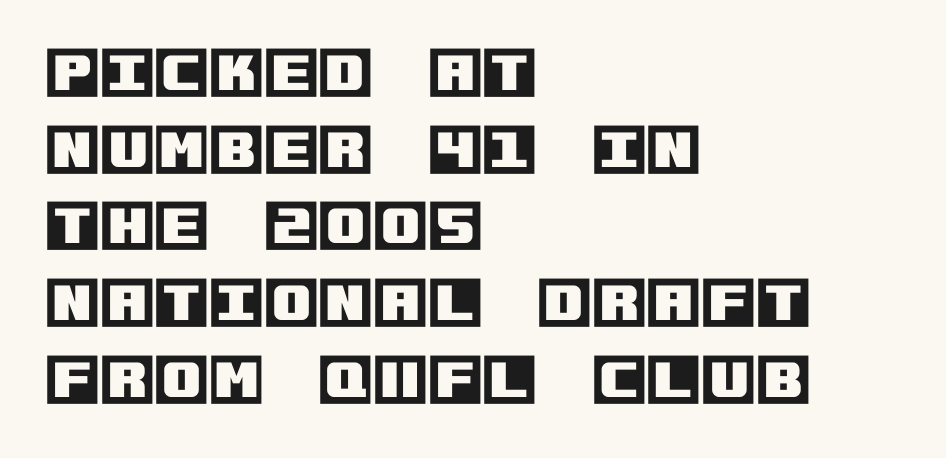
The image shows 56 px text type, upright; set left-aligned, normal line spacing (1.37x), normal letter spacing, not underlined; a large x-height.
